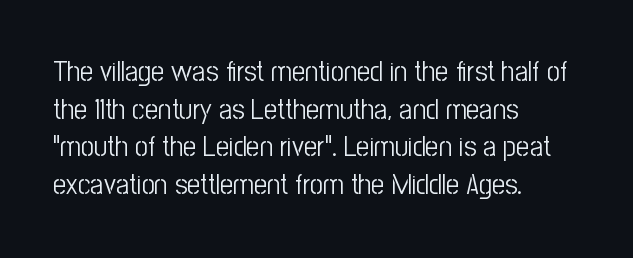
Descender tails drop into unmarked territory. This sample has the flowing, uneven cadence of proportional lettering. Upright lettering throughout. What's the leading like? Ordinary, nothing unusual. Standard letterfit; no display-style spreading of the glyphs. To sum up the face: it is a sans, with no serifs.
